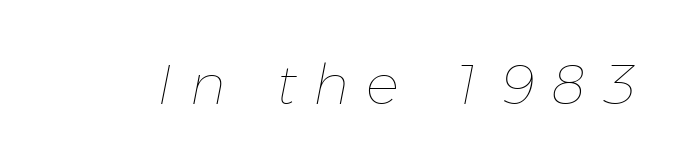
{"italic": "yes", "lean": "right", "slant_degrees": 11, "bold": "no", "weight": "thin", "width": "normal", "stroke_contrast": "low", "x_height": "medium", "monospaced": "no", "underline": "no", "letter_spacing": "wide", "letter_spacing_em": 0.31, "glyph_px": 55}
